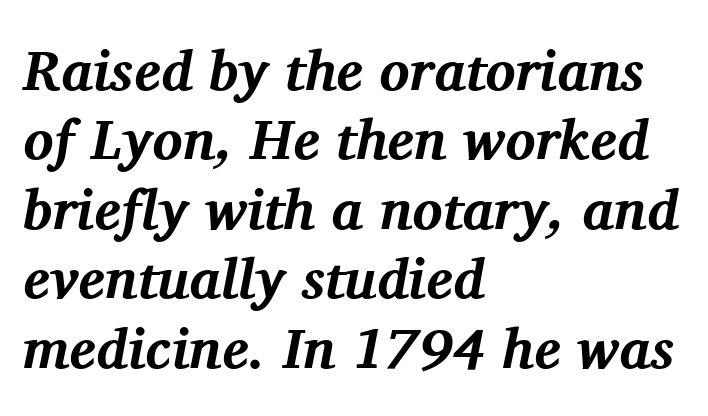
Check the space under the baseline: it is left empty. Typographically, this falls in the serif category. The paragraph shown leans on its left margin. Italic: yes, the glyphs are oblique.
